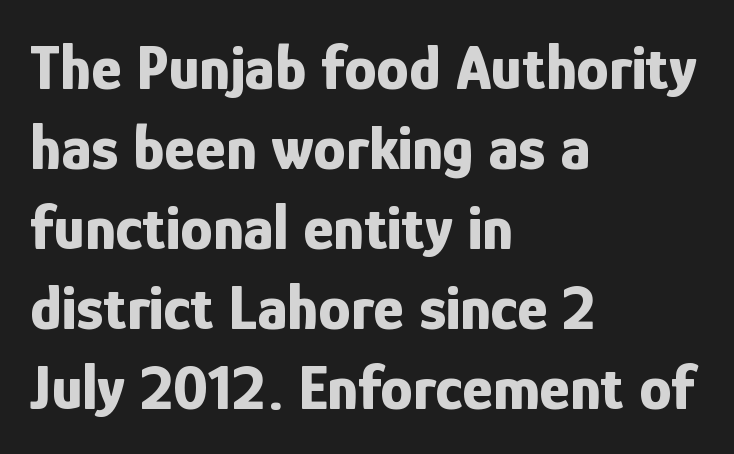
Q: Is the text bold? A: Yes.
Q: Is the text italic (slanted)? A: No, it is upright.
Q: Is the typeface a serif or a sans-serif typeface? A: Sans-serif.
Q: Is the text underlined? A: No.
Q: How is the paragraph aligned? A: Left-aligned.
Q: Is the spacing between letters normal or unusually wide? A: Normal.
Q: Width (condensed, normal, or wide)? A: Condensed.
Q: Stroke contrast? A: Low.
Q: x-height? A: Medium.
Q: Monospaced? A: No.
